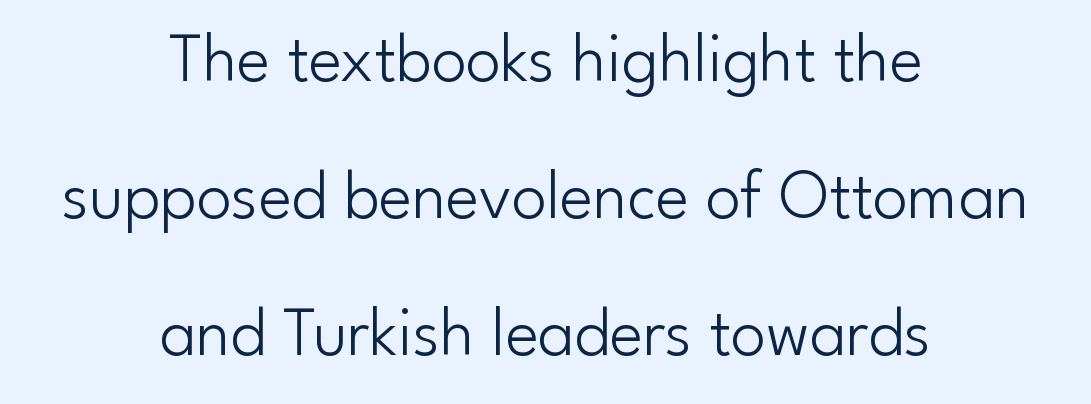
{"serif": "no", "italic": "no", "bold": "no", "weight": "light", "width": "normal", "stroke_contrast": "low", "x_height": "small", "monospaced": "no", "underline": "no", "align": "center", "line_spacing": "loose", "line_spacing_ratio": 1.96, "letter_spacing": "normal", "letter_spacing_em": 0.0, "glyph_px": 70}
